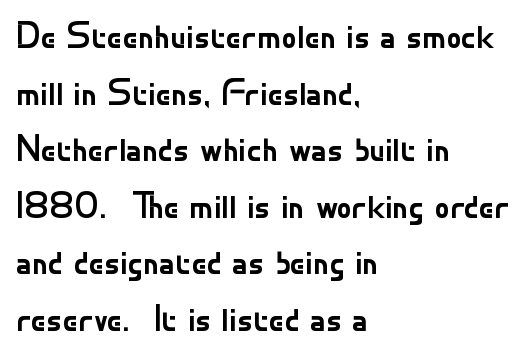
The glyphs in this specimen are sans serif. You could not count columns in this text — the font is proportionally spaced. Letters rest on an invisible, unmarked baseline. The letters stand upright; this is a roman face.
